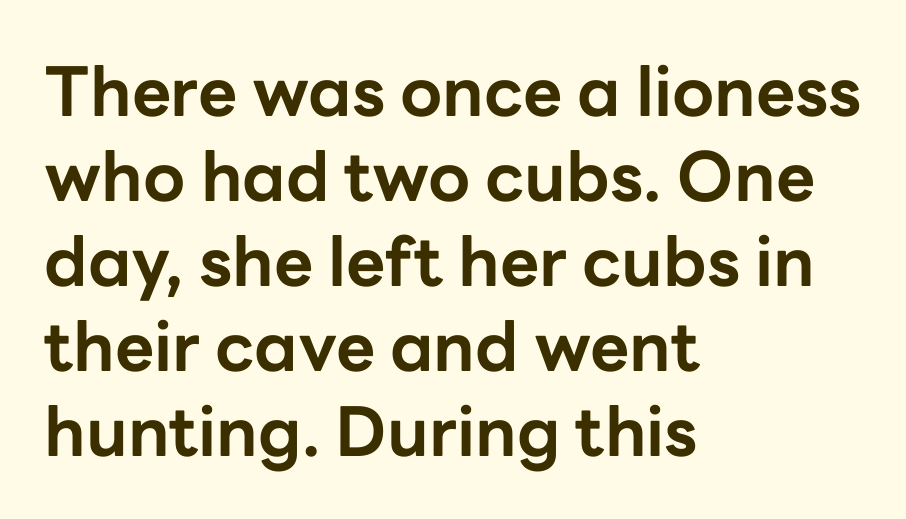
{"serif": "no", "italic": "no", "bold": "yes", "weight": "bold", "width": "normal", "stroke_contrast": "low", "x_height": "medium", "monospaced": "no", "underline": "no", "align": "left", "line_spacing": "normal", "line_spacing_ratio": 1.25, "letter_spacing": "normal", "letter_spacing_em": 0.0, "glyph_px": 68}
